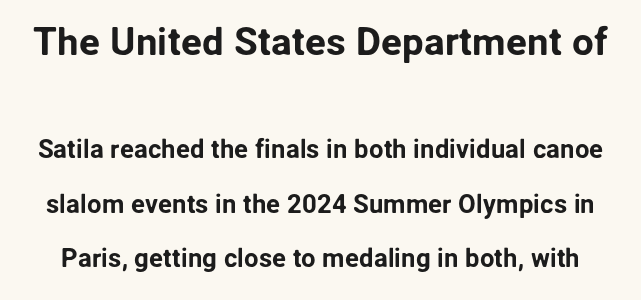
{"serif": "no", "italic": "no", "width": "normal", "stroke_contrast": "low", "x_height": "medium", "monospaced": "no", "underline": "no", "line_spacing": "loose", "line_spacing_ratio": 2.1, "letter_spacing": "normal", "letter_spacing_em": 0.0, "larger_block": "first", "size_ratio": 1.5, "glyph_px": 39}
